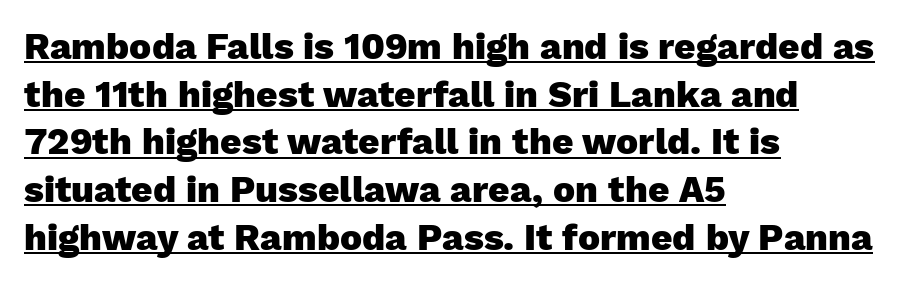
{"serif": "no", "italic": "no", "bold": "yes", "weight": "heavy", "width": "normal", "stroke_contrast": "low", "x_height": "medium", "monospaced": "no", "underline": "yes", "align": "left", "line_spacing": "normal", "line_spacing_ratio": 1.29, "letter_spacing": "normal", "letter_spacing_em": 0.0, "glyph_px": 37}
